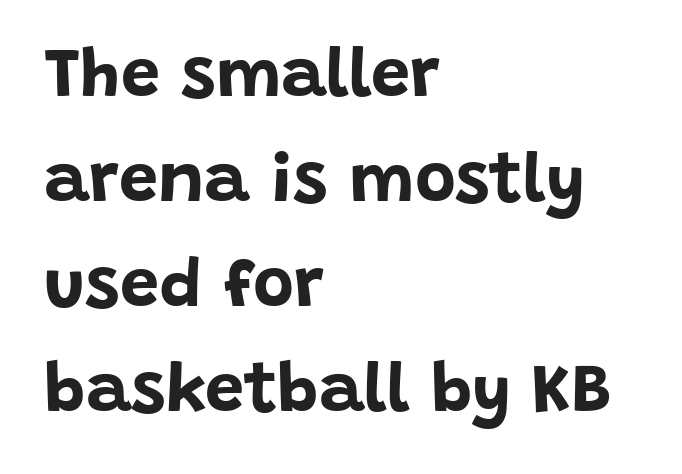
{"serif": "no", "italic": "no", "bold": "yes", "weight": "bold", "width": "normal", "stroke_contrast": "low", "x_height": "large", "monospaced": "no", "underline": "no", "align": "left", "line_spacing": "normal", "line_spacing_ratio": 1.5, "letter_spacing": "normal", "letter_spacing_em": 0.0, "glyph_px": 70}
